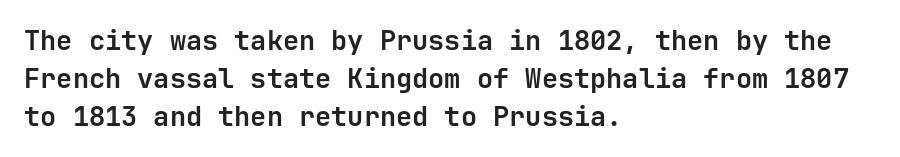
Nothing unusual about the tracking: characters are spaced as the font intends. Glance below the letters and you will spot only blank space. Designer's note — italics off, roman on. Alignment: flush left.
